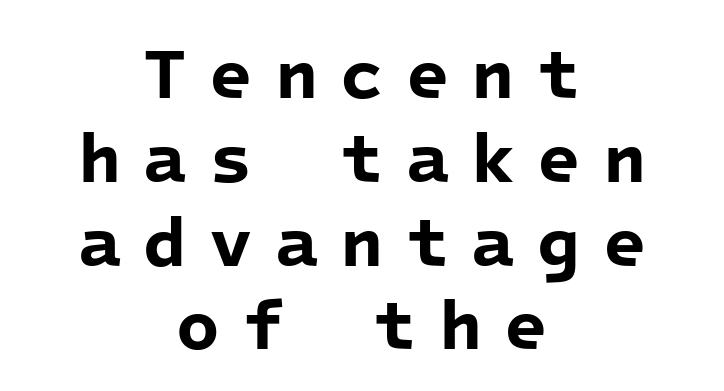
Q: Is the text bold? A: Yes.
Q: Is the typeface a serif or a sans-serif typeface? A: Sans-serif.
Q: Is the text underlined? A: No.
Q: How is the paragraph aligned? A: Centered.
Q: Is the spacing between letters normal or unusually wide? A: Unusually wide.
Q: Width (condensed, normal, or wide)? A: Normal.
Q: Stroke contrast? A: Low.
Q: x-height? A: Medium.
Q: Monospaced? A: Yes.
